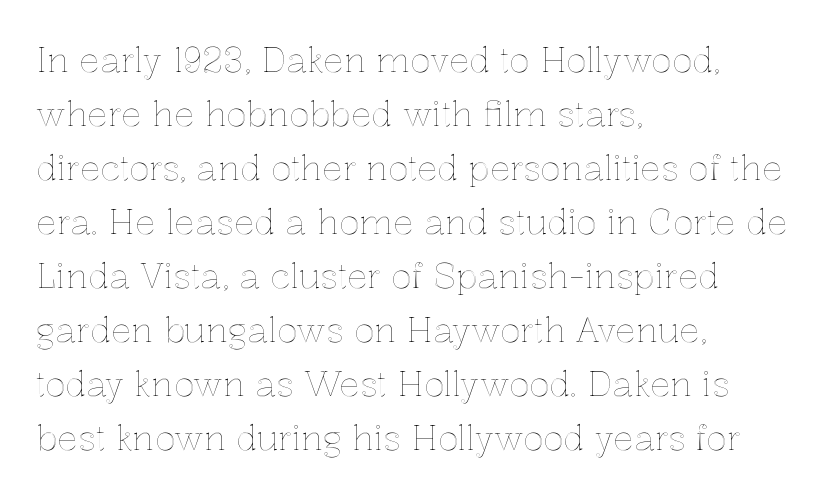
The image shows 34 px text type, upright; set left-aligned, normal line spacing (1.59x), normal letter spacing, not underlined; a medium x-height.
